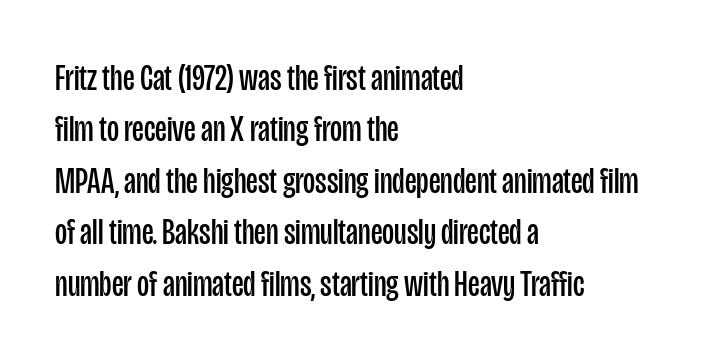
{"serif": "no", "italic": "no", "bold": "no", "weight": "regular", "width": "condensed", "stroke_contrast": "low", "x_height": "large", "monospaced": "no", "underline": "no", "align": "left", "line_spacing": "normal", "line_spacing_ratio": 1.39, "letter_spacing": "normal", "letter_spacing_em": 0.0, "glyph_px": 37}
